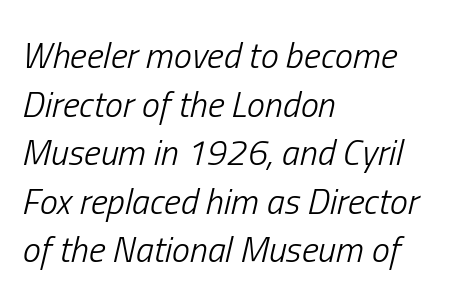
The image shows 36 px light, condensed type, italic (leaning right); set left-aligned, normal line spacing (1.35x), normal letter spacing, not underlined; low stroke contrast and a medium x-height.
